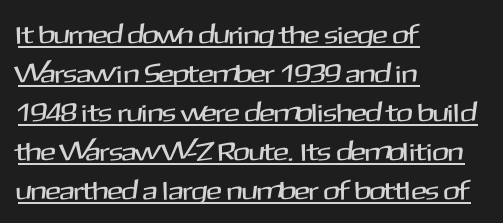
Visually the block forms a straight wall on the left and a jagged coastline on the right. Leading: standard. Is the letter spacing exaggerated? No — it looks like the ordinary default. These lines were composed using upright roman letters.
